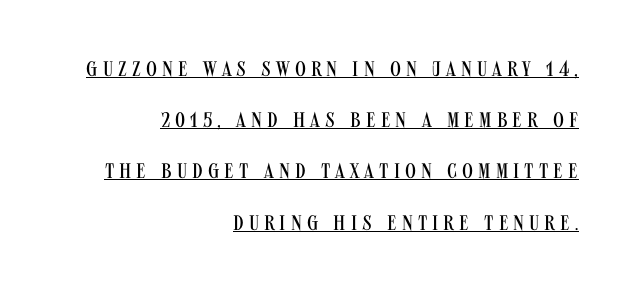
The image shows 21 px text type, upright; set right-aligned, loose line spacing (2.44x), unusually wide letter spacing (+0.24 em), underlined.
